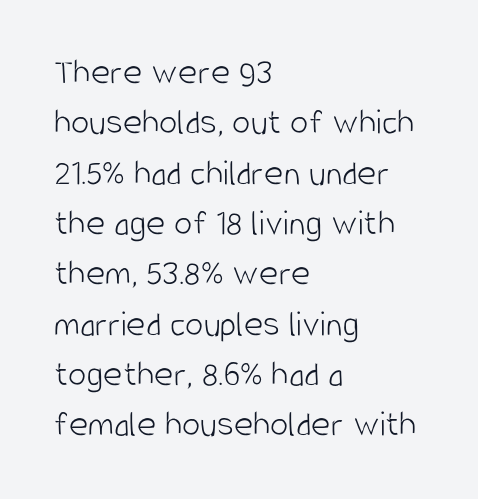
{"serif": "no", "italic": "no", "bold": "no", "weight": "light", "width": "condensed", "stroke_contrast": "low", "x_height": "large", "monospaced": "no", "underline": "no", "align": "left", "line_spacing": "normal", "line_spacing_ratio": 1.36, "letter_spacing": "normal", "letter_spacing_em": 0.0, "glyph_px": 37}
